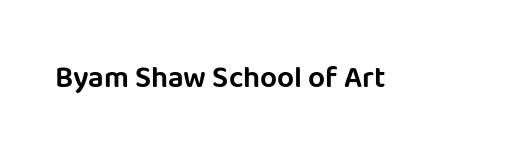
The image shows 30 px sans-serif type, upright; set normal letter spacing, not underlined; low stroke contrast and a large x-height.
